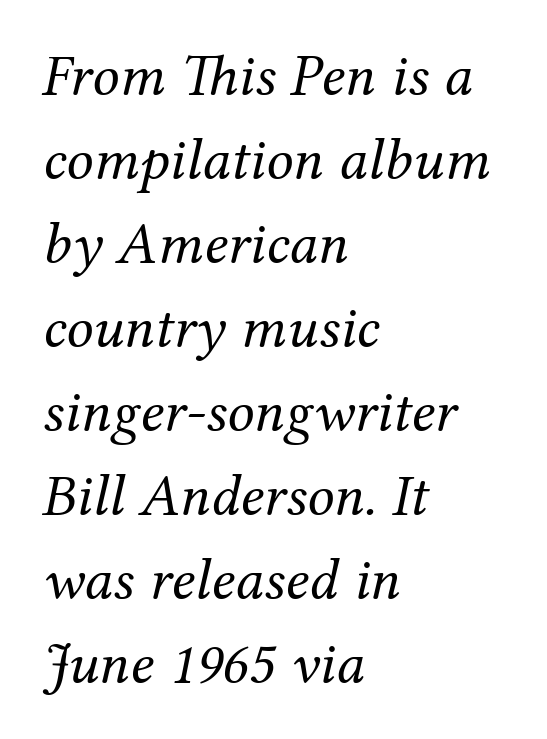
Little horizontal feet cap the strokes, marking this as serif type. Which margin do the lines hug? The left one — the right edge is uneven. Has an underline been added? It has not. Compared with typical paragraphs, the rows here are spaced about the same.
